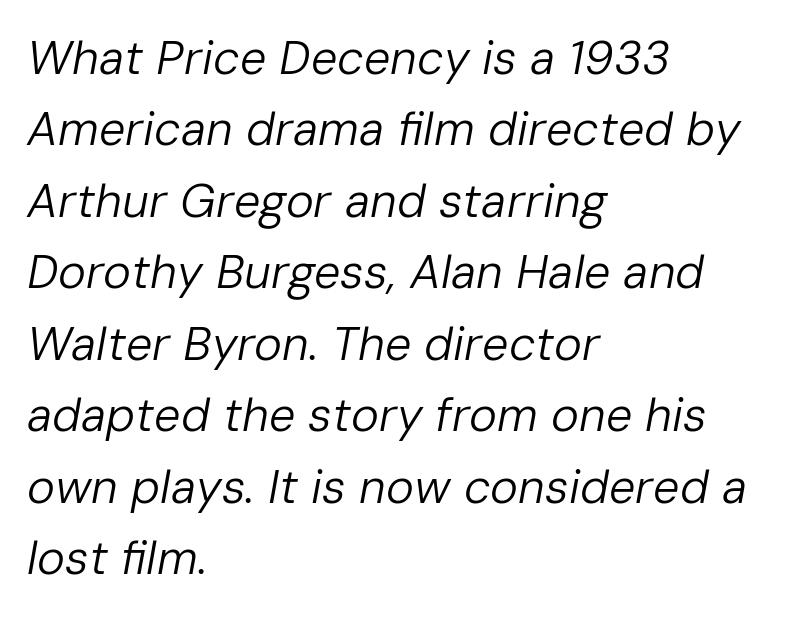
{"italic": "yes", "lean": "right", "slant_degrees": 10, "bold": "no", "weight": "regular", "width": "normal", "stroke_contrast": "low", "x_height": "medium", "monospaced": "no", "underline": "no", "align": "left", "line_spacing": "normal", "line_spacing_ratio": 1.52, "letter_spacing": "normal", "letter_spacing_em": 0.0, "glyph_px": 47}
